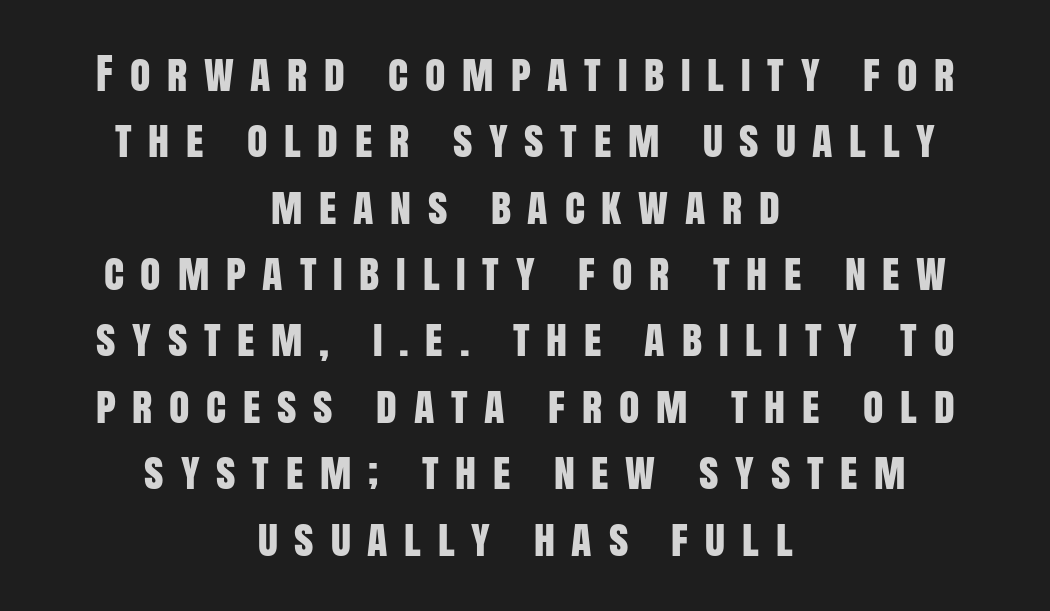
{"serif": "no", "italic": "no", "width": "condensed", "stroke_contrast": "low", "x_height": "large", "monospaced": "no", "underline": "no", "align": "center", "line_spacing": "normal", "line_spacing_ratio": 1.58, "letter_spacing": "wide", "letter_spacing_em": 0.4, "glyph_px": 42}
